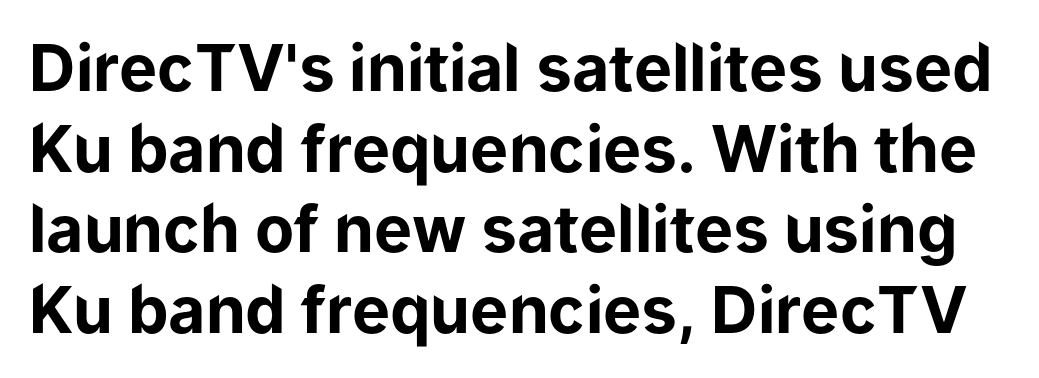
Q: Is the text bold? A: Yes.
Q: Is the text italic (slanted)? A: No, it is upright.
Q: Is the typeface a serif or a sans-serif typeface? A: Sans-serif.
Q: Is the text underlined? A: No.
Q: Is the spacing between letters normal or unusually wide? A: Normal.
Q: Is the spacing between lines tight, normal or loose? A: Normal.
Q: Width (condensed, normal, or wide)? A: Normal.
Q: Stroke contrast? A: Low.
Q: x-height? A: Medium.
Q: Monospaced? A: No.
